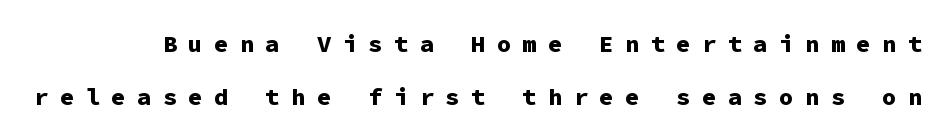
Q: Is the text bold? A: Yes.
Q: Is the text italic (slanted)? A: No, it is upright.
Q: Is the text underlined? A: No.
Q: Is the spacing between letters normal or unusually wide? A: Unusually wide.
Q: Is the spacing between lines tight, normal or loose? A: Loose.
